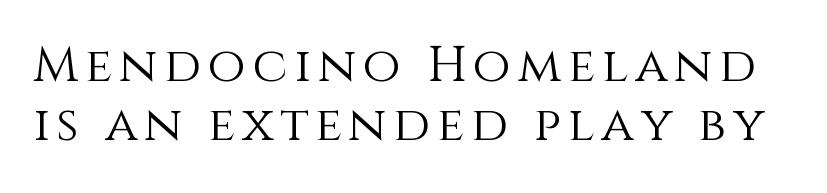
The rendering uses natural spacing where letterforms have individual widths. Lines of text with bare space underneath. This is roman type, the default non-slanted kind. Is the type heavy? It reads as light-to-regular instead.
